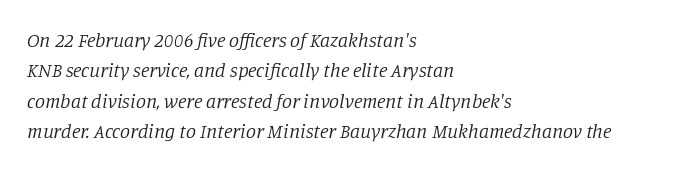
The image shows 20 px text type, italic (leaning right); set left-aligned, normal line spacing (1.52x), normal letter spacing, not underlined.
